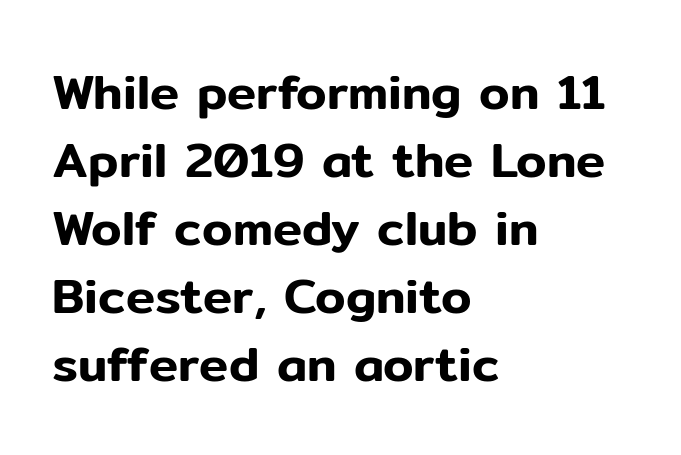
The image shows 49 px sans-serif type, upright; set left-aligned, normal line spacing (1.39x), normal letter spacing, not underlined; low stroke contrast and a medium x-height.
